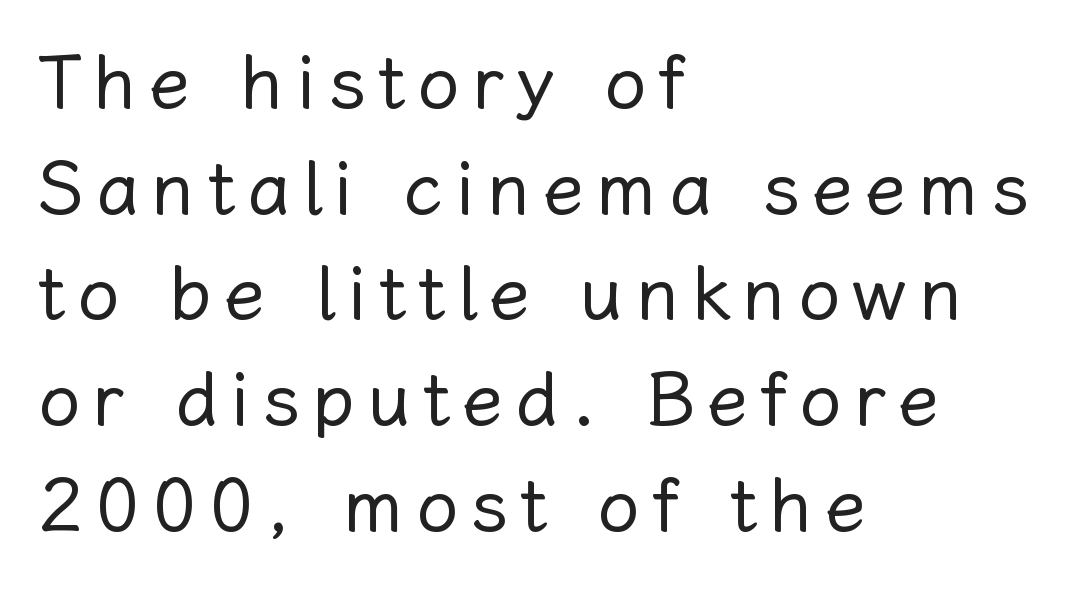
The image shows 75 px regular-weight type, upright; set left-aligned, normal line spacing (1.41x), not underlined; low stroke contrast and a medium x-height.
